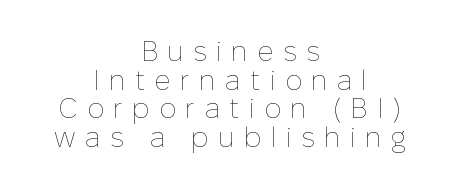
The image shows 28 px thin type, upright; set centered, tight line spacing (1.02x), unusually wide letter spacing (+0.33 em), not underlined; low stroke contrast and a medium x-height.
